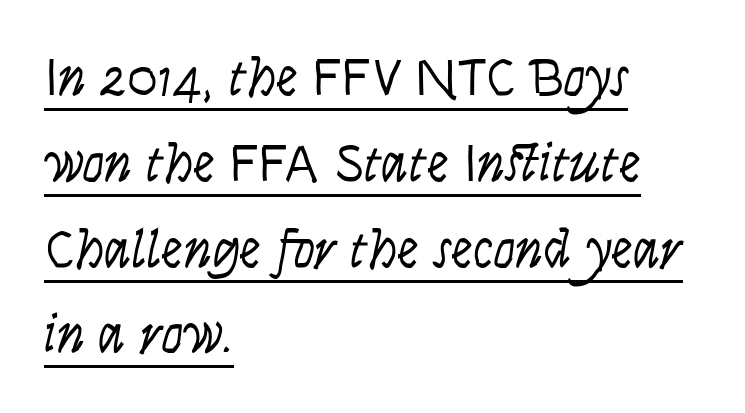
Each line starts at the same left margin while the right side varies. How would I describe the line gaps? Plain and ordinary. Note the varied advance widths — an 'i' is clearly narrower than an 'm'.
